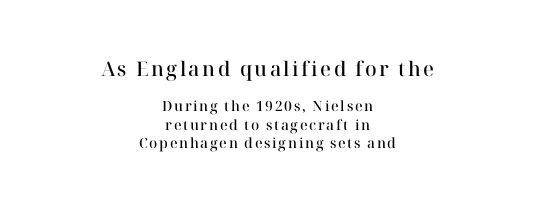
The image shows 20 px text type, upright; set centered, normal line spacing (1.32x), not underlined; the first (top) block is 1.43x larger.
